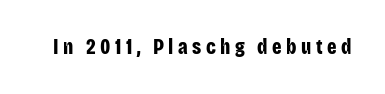
Q: Is the text bold? A: Yes.
Q: Is the text italic (slanted)? A: No, it is upright.
Q: Is the text underlined? A: No.
Q: Is the spacing between letters normal or unusually wide? A: Unusually wide.
